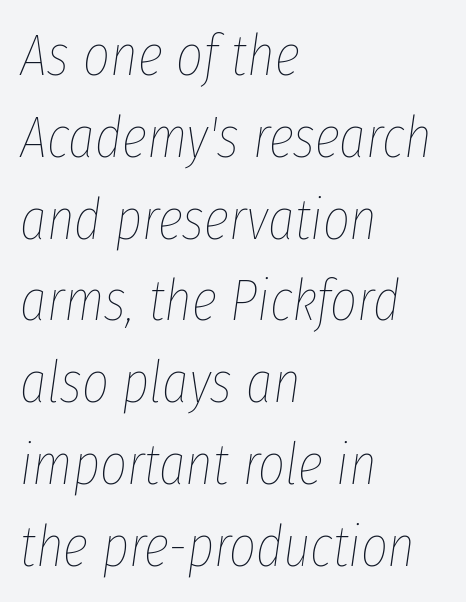
{"italic": "yes", "lean": "right", "slant_degrees": 8, "bold": "no", "weight": "thin", "width": "condensed", "stroke_contrast": "low", "x_height": "medium", "monospaced": "no", "underline": "no", "align": "left", "line_spacing": "normal", "line_spacing_ratio": 1.41, "letter_spacing": "normal", "letter_spacing_em": 0.0, "glyph_px": 58}
